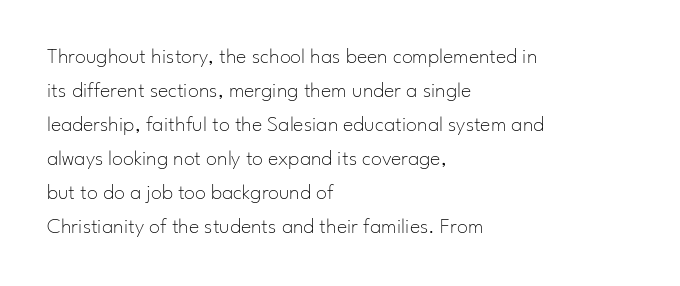
{"italic": "no", "bold": "no", "underline": "no", "align": "left", "line_spacing": "normal", "line_spacing_ratio": 1.55, "letter_spacing": "normal", "letter_spacing_em": 0.0, "glyph_px": 22}
